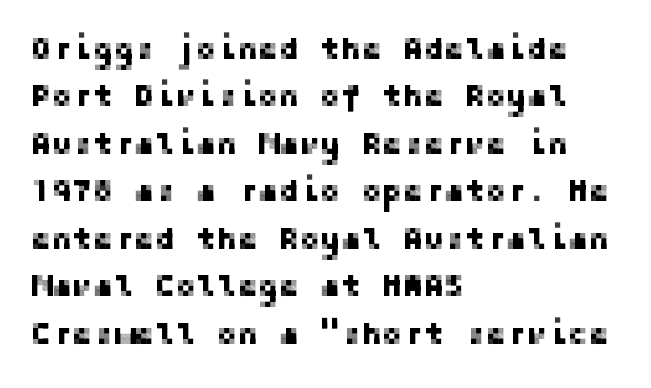
The image shows 31 px sans-serif type, upright; set left-aligned, normal line spacing (1.53x), normal letter spacing, not underlined; low stroke contrast and a medium x-height.
